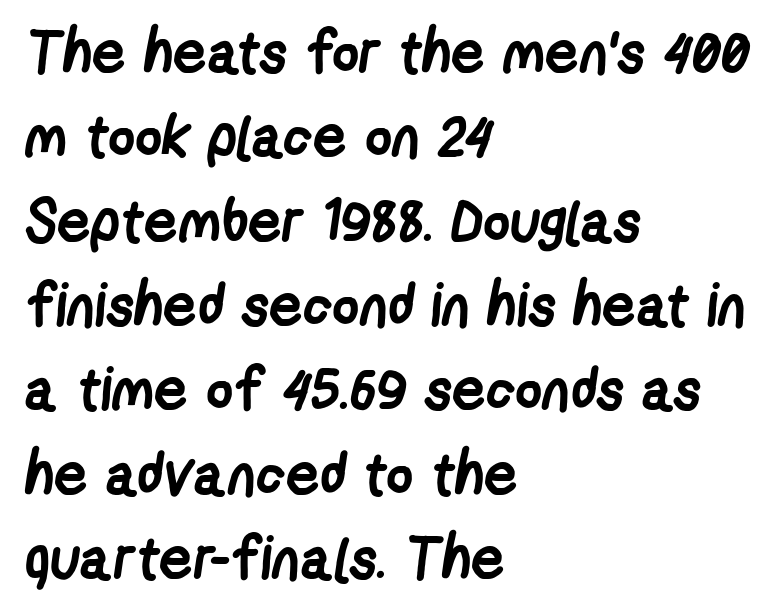
Between one letter and the next there's only the usual sliver of space. A student would call this left alignment; a typographer would say flush left, rag right. The font is running at its bold setting. Each letter keeps its own natural width here, so spacing adapts to shape. The lines sit at an ordinary, default distance from one another. This rendering employs a face without finishing strokes, i.e., a sans-serif.
